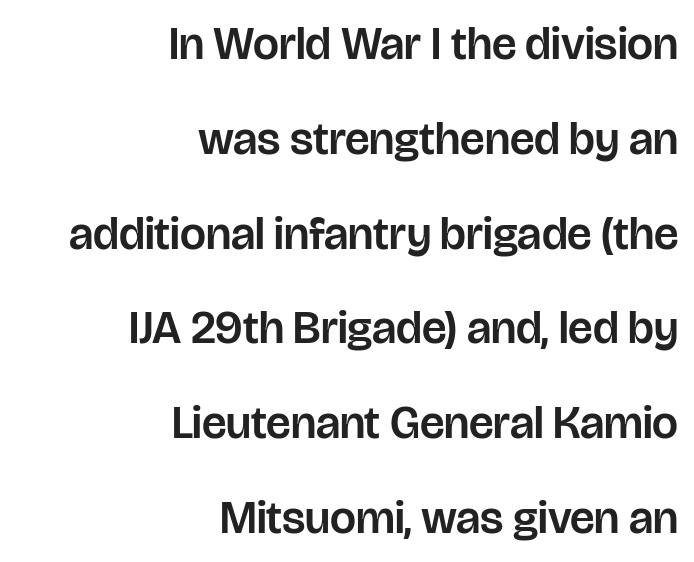
Nope, not italic — everything's standing straight. Tracking here is standard; glyphs follow each other at the usual distance. Baseline-to-baseline distance is far greater than the letter height. Horizontally, the lines are justified to the trailing edge only. Each letter keeps its own natural width here, so spacing adapts to shape.
